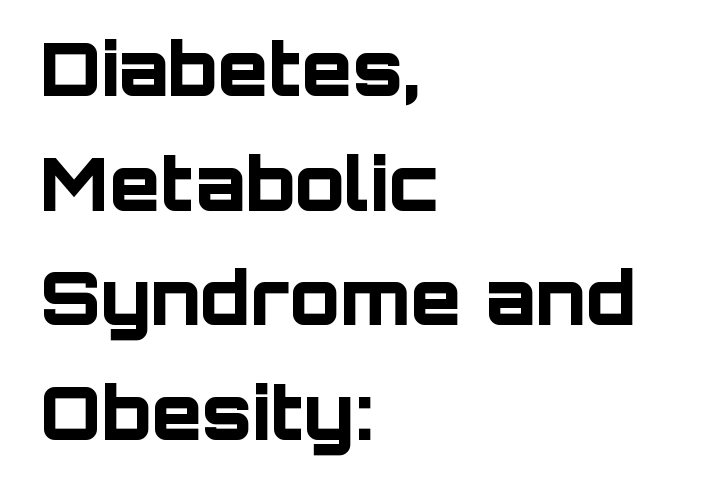
Q: Is the text bold? A: Yes.
Q: Is the text italic (slanted)? A: No, it is upright.
Q: Is the typeface a serif or a sans-serif typeface? A: Sans-serif.
Q: Is the text underlined? A: No.
Q: How is the paragraph aligned? A: Left-aligned.
Q: Is the spacing between letters normal or unusually wide? A: Normal.
Q: Is the spacing between lines tight, normal or loose? A: Normal.
Q: Width (condensed, normal, or wide)? A: Normal.
Q: Stroke contrast? A: Low.
Q: x-height? A: Large.
Q: Monospaced? A: No.
